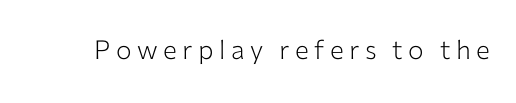
Q: Is the text bold? A: No.
Q: Is the text italic (slanted)? A: No, it is upright.
Q: Is the text underlined? A: No.
Q: Is the spacing between letters normal or unusually wide? A: Unusually wide.
